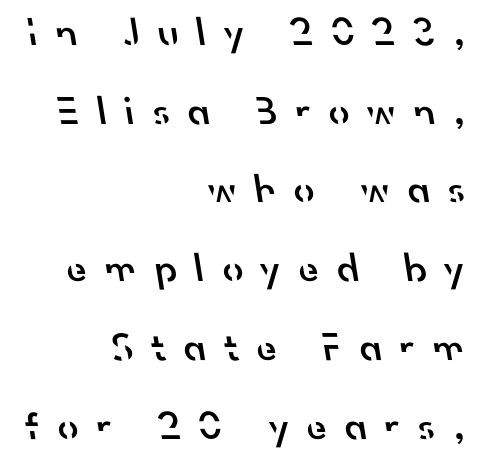
The image shows 41 px semibold sans-serif type; set right-aligned, loose line spacing (1.92x), unusually wide letter spacing (+0.44 em), not underlined; low stroke contrast and a small x-height.
